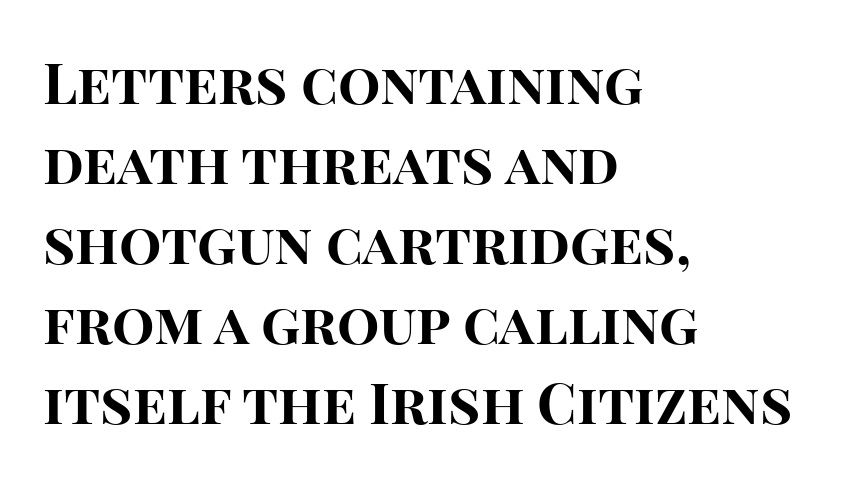
{"serif": "no", "italic": "no", "bold": "yes", "weight": "bold", "width": "normal", "stroke_contrast": "high", "x_height": "large", "monospaced": "no", "underline": "no", "align": "left", "line_spacing": "normal", "line_spacing_ratio": 1.43, "letter_spacing": "normal", "letter_spacing_em": 0.0, "glyph_px": 56}
